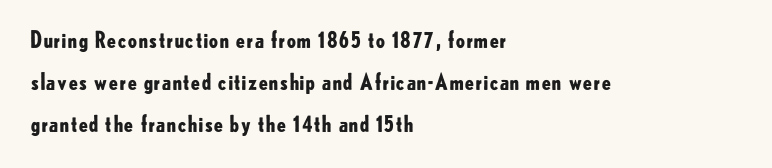
The image shows 22 px bold type, upright; set left-aligned, loose line spacing (1.92x), normal letter spacing, not underlined.
